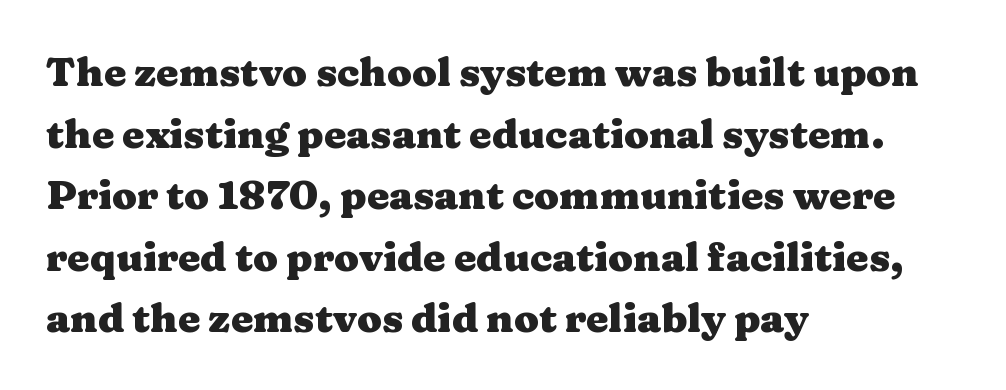
Q: Is the text bold? A: Yes.
Q: Is the text italic (slanted)? A: No, it is upright.
Q: Is the typeface a serif or a sans-serif typeface? A: Serif.
Q: Is the text underlined? A: No.
Q: How is the paragraph aligned? A: Left-aligned.
Q: Is the spacing between letters normal or unusually wide? A: Normal.
Q: Is the spacing between lines tight, normal or loose? A: Normal.
Q: Width (condensed, normal, or wide)? A: Wide.
Q: Stroke contrast? A: Medium.
Q: x-height? A: Medium.
Q: Monospaced? A: No.
